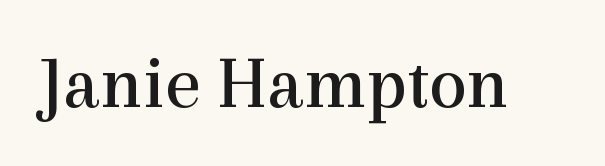
{"serif": "yes", "italic": "no", "bold": "no", "weight": "regular", "width": "normal", "x_height": "medium", "monospaced": "no", "underline": "no", "letter_spacing": "normal", "letter_spacing_em": 0.0, "glyph_px": 76}
